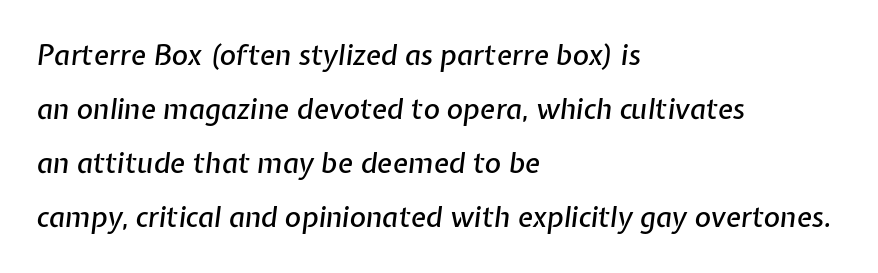
Q: Is the text italic (slanted)? A: Yes, it leans right by about 7 degrees.
Q: Is the text underlined? A: No.
Q: How is the paragraph aligned? A: Left-aligned.
Q: Is the spacing between letters normal or unusually wide? A: Normal.
Q: Is the spacing between lines tight, normal or loose? A: Loose.
Q: Width (condensed, normal, or wide)? A: Normal.
Q: Stroke contrast? A: Low.
Q: x-height? A: Medium.
Q: Monospaced? A: No.
